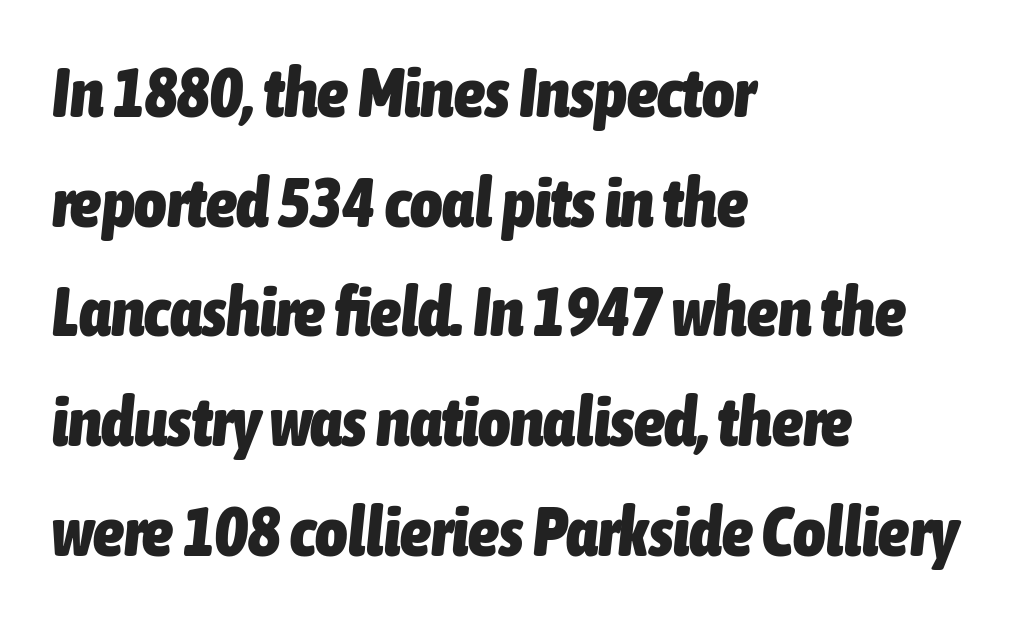
Q: Is the text bold? A: Yes.
Q: Is the text italic (slanted)? A: Yes, it leans right by about 6 degrees.
Q: Is the text underlined? A: No.
Q: How is the paragraph aligned? A: Left-aligned.
Q: Is the spacing between letters normal or unusually wide? A: Normal.
Q: Is the spacing between lines tight, normal or loose? A: Normal.
Q: Width (condensed, normal, or wide)? A: Condensed.
Q: Stroke contrast? A: Low.
Q: x-height? A: Medium.
Q: Monospaced? A: No.
